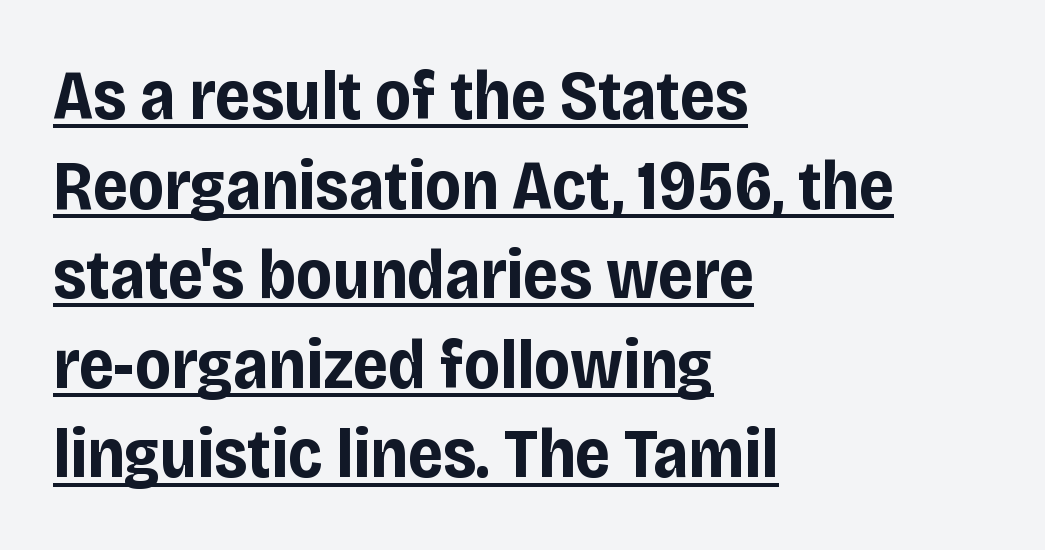
Has an underline been added? It has. Short and long lines alike share a common starting point at left. Designer's note — italics off, roman on. Spacing between characters is what you'd get straight out of the box. The passage shown is typeset with a sans-serif family. Is this a fixed-width face? No — the glyphs have proportional, varying widths.
